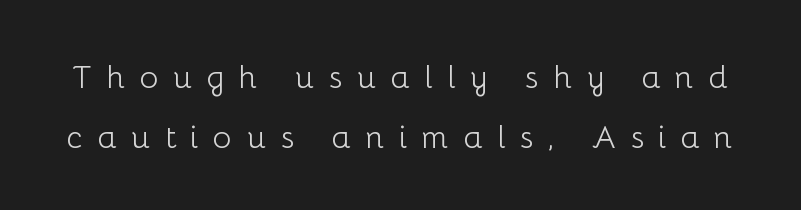
Q: Is the text bold? A: No.
Q: Is the text italic (slanted)? A: No, it is upright.
Q: Is the typeface a serif or a sans-serif typeface? A: Sans-serif.
Q: Is the text underlined? A: No.
Q: Is the spacing between letters normal or unusually wide? A: Unusually wide.
Q: Width (condensed, normal, or wide)? A: Normal.
Q: Stroke contrast? A: Low.
Q: x-height? A: Medium.
Q: Monospaced? A: No.
